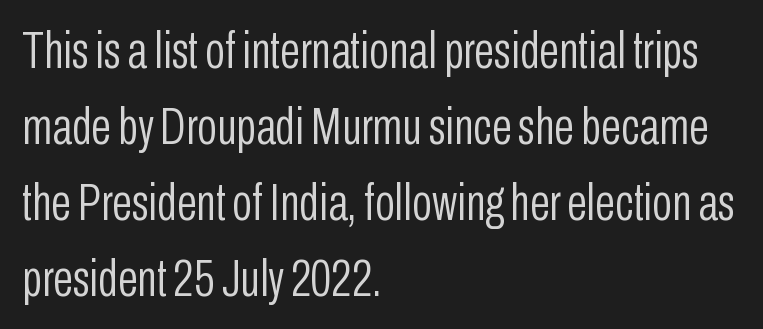
Q: Is the text bold? A: No.
Q: Is the text italic (slanted)? A: No, it is upright.
Q: Is the typeface a serif or a sans-serif typeface? A: Sans-serif.
Q: Is the text underlined? A: No.
Q: How is the paragraph aligned? A: Left-aligned.
Q: Is the spacing between letters normal or unusually wide? A: Normal.
Q: Is the spacing between lines tight, normal or loose? A: Normal.
Q: Width (condensed, normal, or wide)? A: Condensed.
Q: Stroke contrast? A: Low.
Q: x-height? A: Medium.
Q: Monospaced? A: No.
